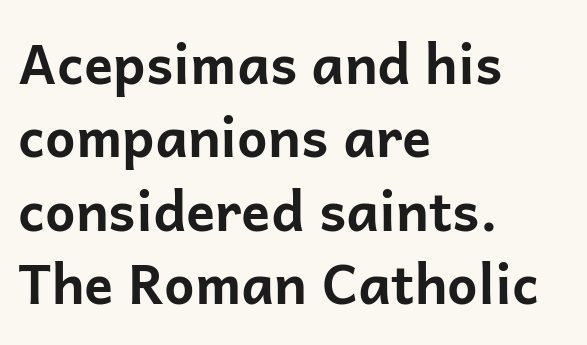
The image shows 54 px bold sans-serif type, upright; set left-aligned, normal line spacing (1.36x), normal letter spacing, not underlined; low stroke contrast and a medium x-height.
